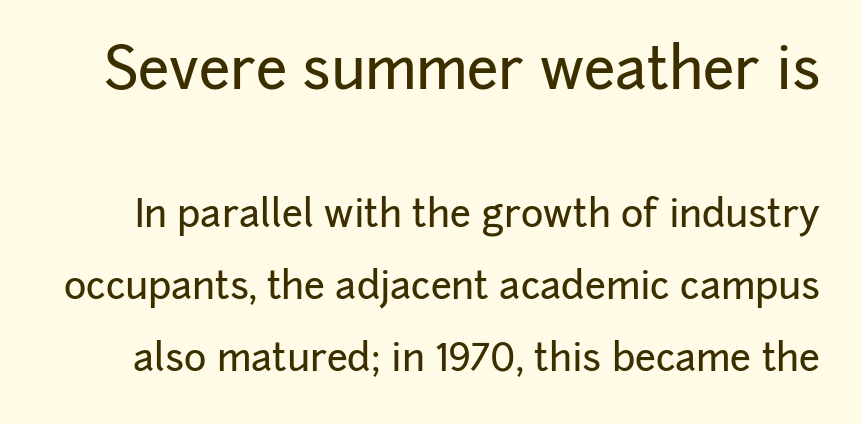
The image shows 57 px sans-serif type, upright; set loose line spacing (1.9x), normal letter spacing, not underlined; the first (top) block is 1.5x larger; low stroke contrast and a medium x-height.
